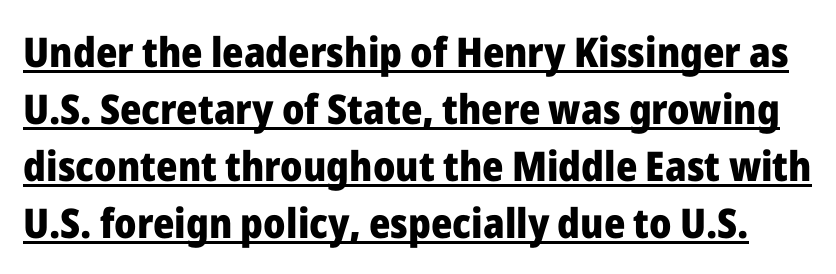
Q: Is the text bold? A: Yes.
Q: Is the text italic (slanted)? A: No, it is upright.
Q: Is the typeface a serif or a sans-serif typeface? A: Sans-serif.
Q: Is the text underlined? A: Yes.
Q: Is the spacing between letters normal or unusually wide? A: Normal.
Q: Is the spacing between lines tight, normal or loose? A: Normal.
Q: Width (condensed, normal, or wide)? A: Normal.
Q: Stroke contrast? A: Low.
Q: x-height? A: Medium.
Q: Monospaced? A: No.
